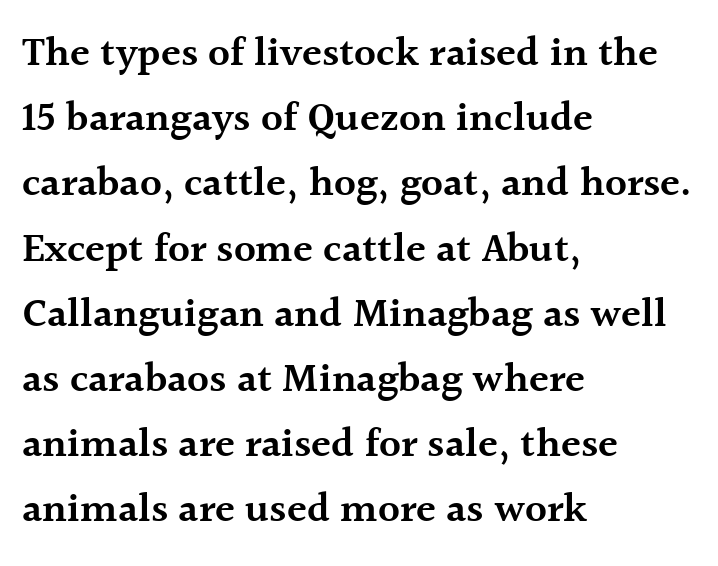
The image shows 41 px semibold serif type, upright; set left-aligned, normal line spacing (1.59x), normal letter spacing, not underlined; a medium x-height.
